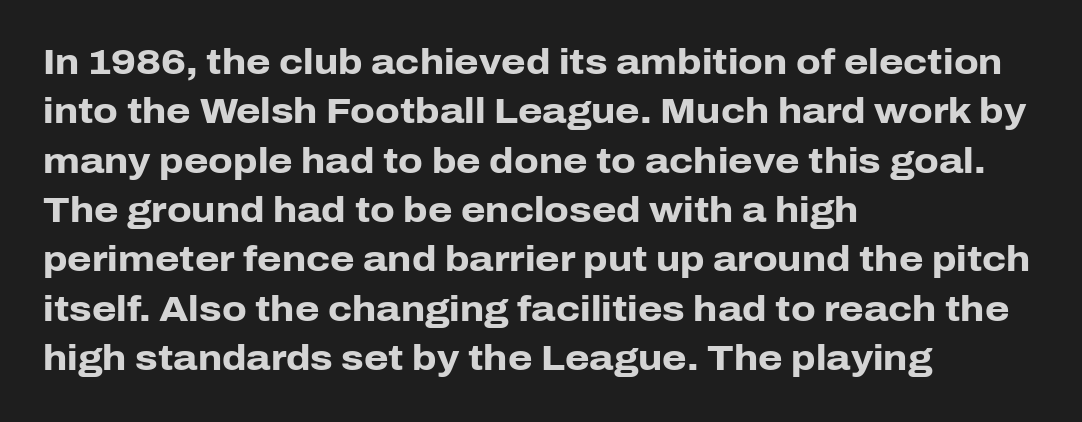
Line spacing here is normal. Nothing sits at the stroke ends, so this counts as sans-serif. The string is rendered with underlining switched off. Character widths vary here, with narrow letters taking less room than wide ones. A full-strength bold gives these letters their thick strokes.
